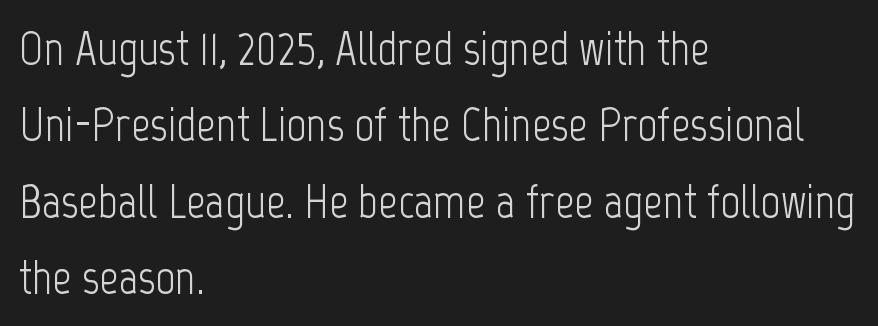
The image shows 48 px light, condensed sans-serif type, upright; set left-aligned, normal line spacing (1.59x), normal letter spacing, not underlined; low stroke contrast and a medium x-height.
